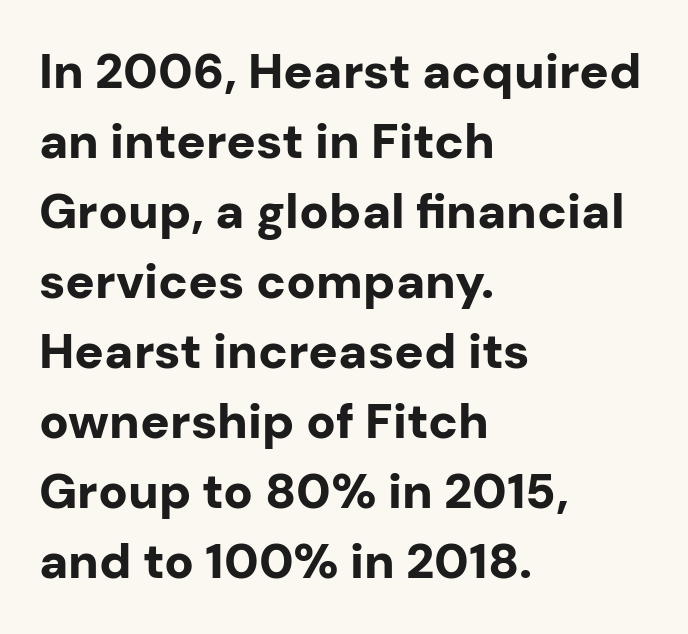
The rendering uses natural spacing where letterforms have individual widths. Is this a sans? Yes — the strokes have no serifs. In terms of posture, this sample is upright. The ragged edge is on the right, which tells us the setting is flush left. Here the glyphs are tracked normally, forming tight word shapes.
